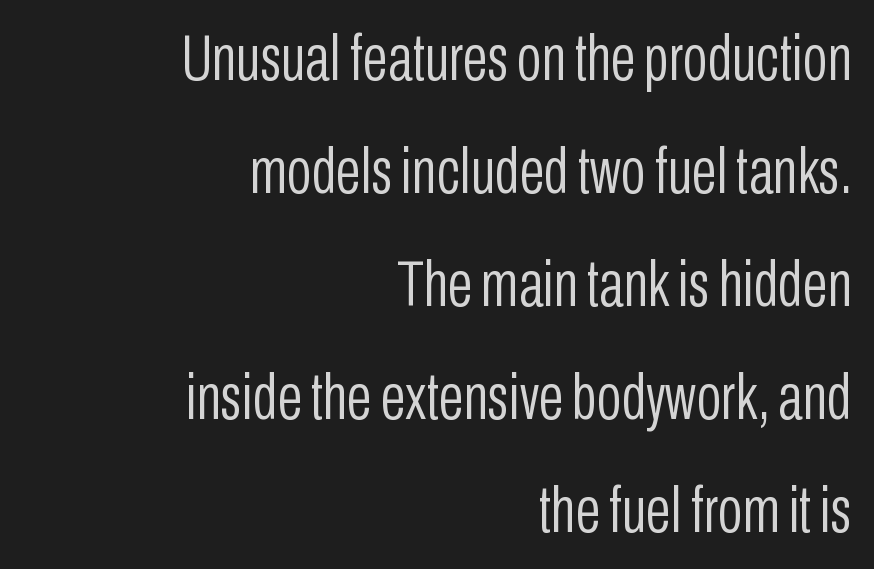
Q: Is the text bold? A: No.
Q: Is the text italic (slanted)? A: No, it is upright.
Q: Is the typeface a serif or a sans-serif typeface? A: Sans-serif.
Q: Is the text underlined? A: No.
Q: How is the paragraph aligned? A: Right-aligned.
Q: Is the spacing between letters normal or unusually wide? A: Normal.
Q: Width (condensed, normal, or wide)? A: Condensed.
Q: Stroke contrast? A: Low.
Q: x-height? A: Medium.
Q: Monospaced? A: No.
